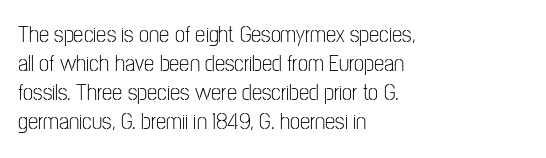
The image shows 23 px text type, upright; set left-aligned, normal line spacing (1.26x), normal letter spacing, not underlined.
